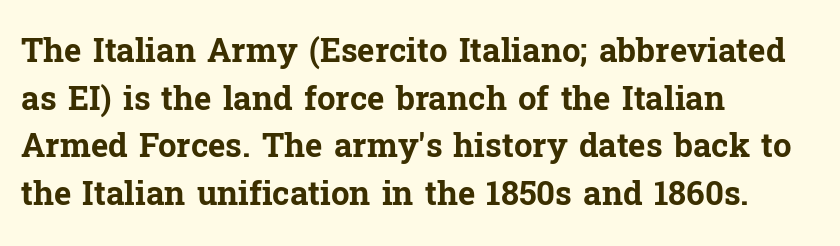
{"serif": "yes", "italic": "no", "bold": "yes", "weight": "bold", "width": "normal", "stroke_contrast": "low", "x_height": "medium", "monospaced": "no", "underline": "no", "align": "left", "line_spacing": "normal", "line_spacing_ratio": 1.44, "letter_spacing": "normal", "letter_spacing_em": 0.0, "glyph_px": 33}
